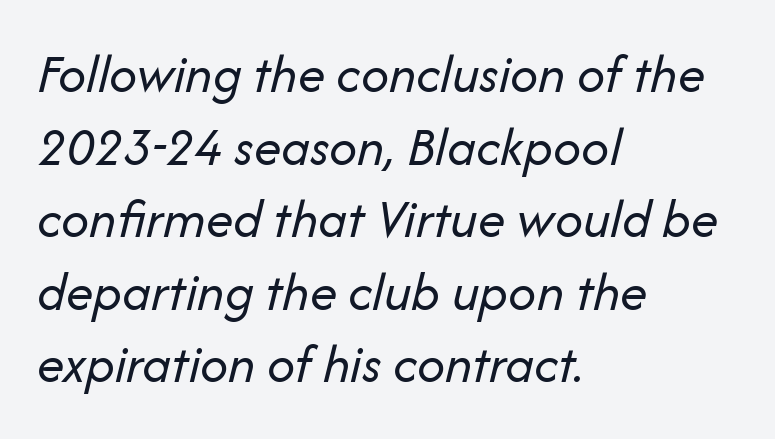
Q: Is the text bold? A: No.
Q: Is the text italic (slanted)? A: Yes, it leans right by about 14 degrees.
Q: Is the text underlined? A: No.
Q: How is the paragraph aligned? A: Left-aligned.
Q: Is the spacing between letters normal or unusually wide? A: Normal.
Q: Is the spacing between lines tight, normal or loose? A: Normal.
Q: Width (condensed, normal, or wide)? A: Normal.
Q: Stroke contrast? A: Low.
Q: x-height? A: Medium.
Q: Monospaced? A: No.
